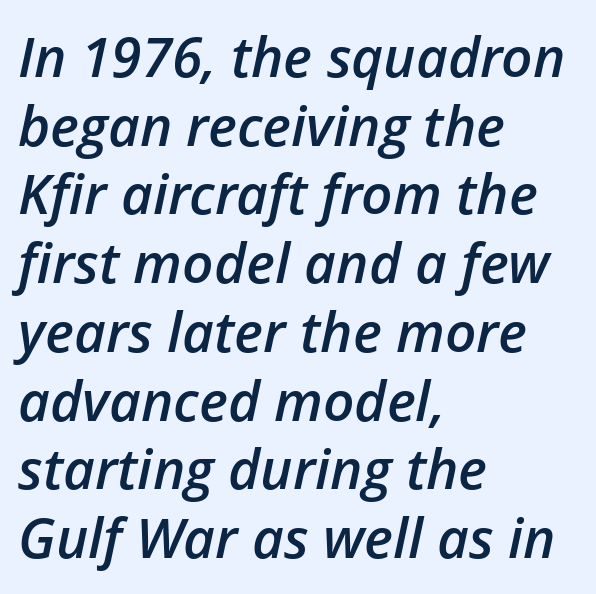
You could not count columns in this text — the font is proportionally spaced. The strip under each line holds only bare page. Alignment: flush left. Compared with typical body copy, the letter spacing here is the same. Emphasis by weight is partial: semibold.
